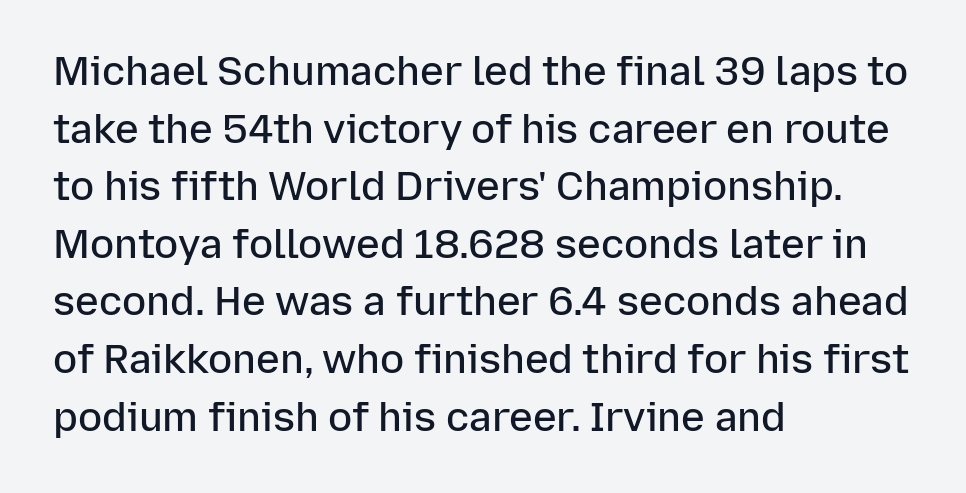
The image shows 40 px semibold sans-serif type, upright; set left-aligned, normal line spacing (1.44x), normal letter spacing, not underlined; low stroke contrast and a medium x-height.
